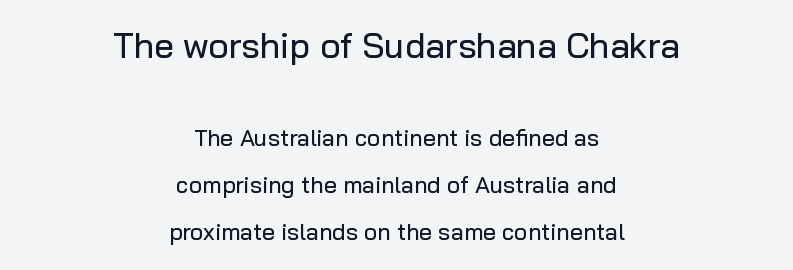
Q: Is the text italic (slanted)? A: No, it is upright.
Q: Is the typeface a serif or a sans-serif typeface? A: Sans-serif.
Q: Is the text underlined? A: No.
Q: How is the paragraph aligned? A: Centered.
Q: Is the spacing between letters normal or unusually wide? A: Normal.
Q: Is the spacing between lines tight, normal or loose? A: Loose.
Q: Which block of text is set in a larger size, the first (top) or the second (bottom)? A: The first (top) one.
Q: Width (condensed, normal, or wide)? A: Normal.
Q: Stroke contrast? A: Low.
Q: x-height? A: Medium.
Q: Monospaced? A: No.
